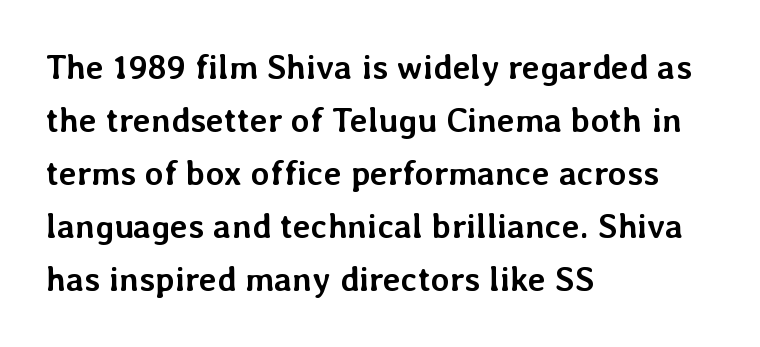
{"italic": "no", "bold": "yes", "weight": "semibold", "width": "normal", "stroke_contrast": "low", "x_height": "medium", "monospaced": "no", "underline": "no", "align": "left", "line_spacing": "normal", "line_spacing_ratio": 1.56, "letter_spacing": "normal", "letter_spacing_em": 0.0, "glyph_px": 34}
